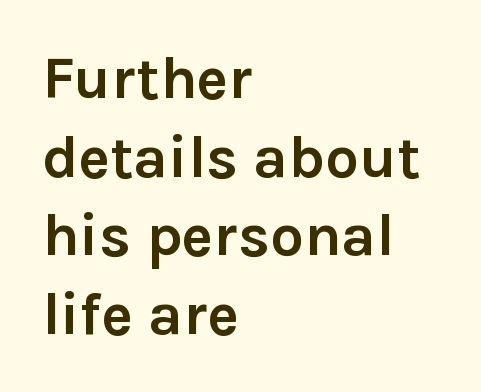
A roman cut, with each character standing at attention. This sample has the flowing, uneven cadence of proportional lettering. Font category for this specimen: sans-serif. Horizontal alignment here is leftward, the default for most running prose.
